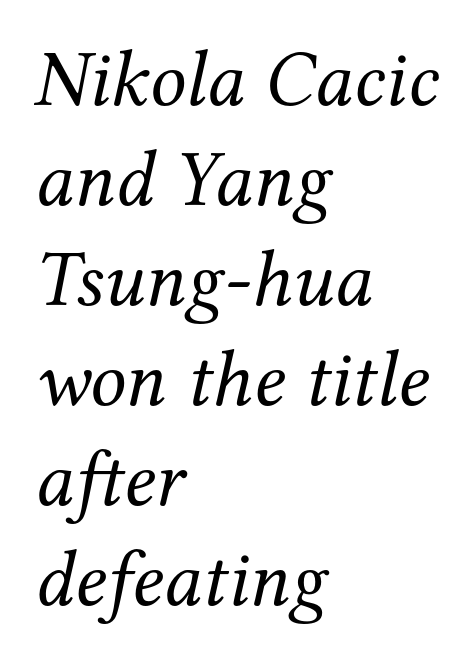
{"serif": "yes", "italic": "yes", "lean": "right", "slant_degrees": 12, "bold": "no", "weight": "regular", "width": "normal", "stroke_contrast": "medium", "x_height": "medium", "monospaced": "no", "underline": "no", "align": "left", "line_spacing": "normal", "line_spacing_ratio": 1.25, "letter_spacing": "normal", "letter_spacing_em": 0.0, "glyph_px": 80}
